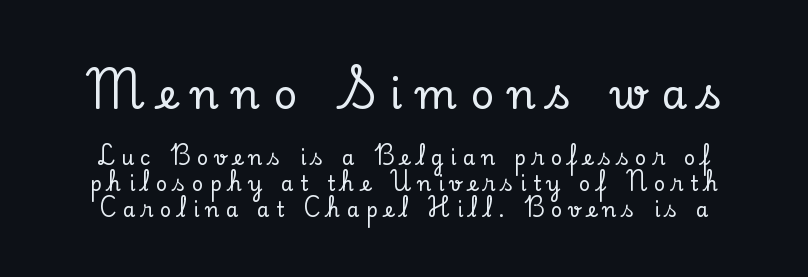
{"serif": "yes", "italic": "no", "width": "normal", "stroke_contrast": "low", "x_height": "small", "monospaced": "no", "underline": "no", "line_spacing": "normal", "line_spacing_ratio": 1.31, "letter_spacing": "wide", "letter_spacing_em": 0.33, "larger_block": "first", "size_ratio": 2.05, "glyph_px": 41}
